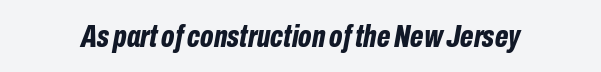
Compared with typical body copy, the letter spacing here is the same. The specimen omits any rule beneath the text block's lines. Character widths vary here, with narrow letters taking less room than wide ones. On the weight axis this lands at bold, roughly 700. The text carries the slant typical of an italic or oblique font.
